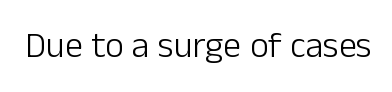
Each letter's strokes conclude bluntly, with no projecting serifs. Does the lettering tilt? It doesn't — this is upright. These lines are rendered in a variable-pitch font. The space directly below the letters is spotless.
